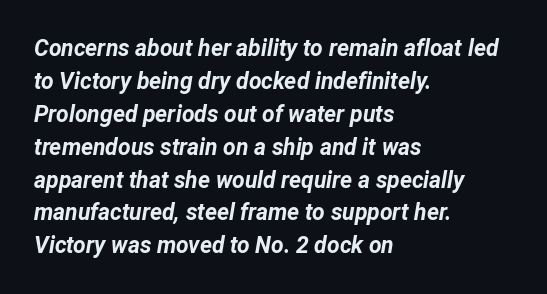
{"italic": "yes", "lean": "right", "slant_degrees": 12, "bold": "yes", "underline": "no", "align": "left", "line_spacing": "normal", "line_spacing_ratio": 1.43, "letter_spacing": "normal", "letter_spacing_em": 0.0, "glyph_px": 23}
